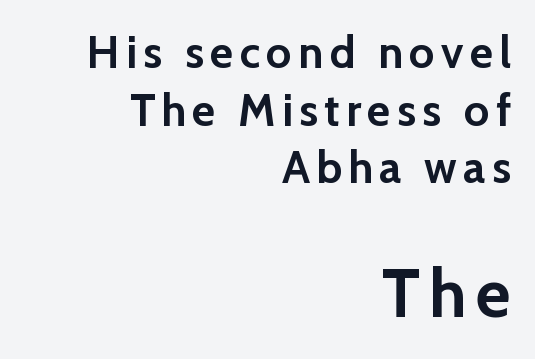
The image shows 68 px semibold sans-serif type, upright; set right-aligned, normal line spacing (1.28x), not underlined; the second (bottom) block is 1.51x larger; low stroke contrast and a medium x-height.
